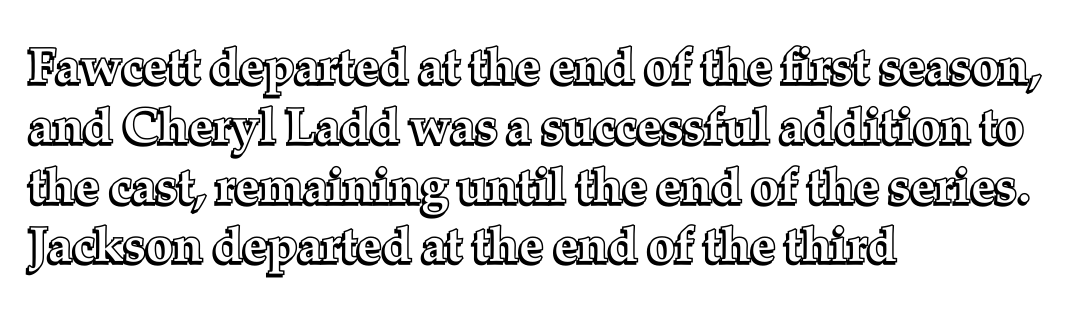
{"italic": "no", "width": "normal", "x_height": "medium", "monospaced": "no", "underline": "no", "align": "left", "line_spacing_ratio": 1.22, "letter_spacing": "normal", "letter_spacing_em": 0.0, "glyph_px": 49}
